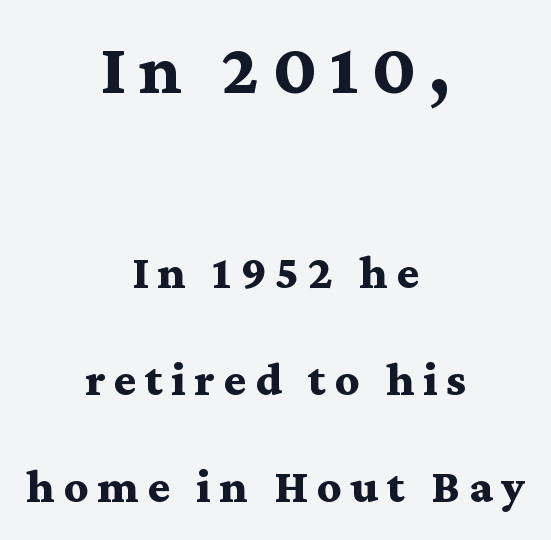
The characters look thick and weighty, a clear bold. The rendering positions every line midway between the sides. Is this a fixed-width face? No — the glyphs have proportional, varying widths. Vertical strokes here are truly vertical. Type style note: has serifs.
